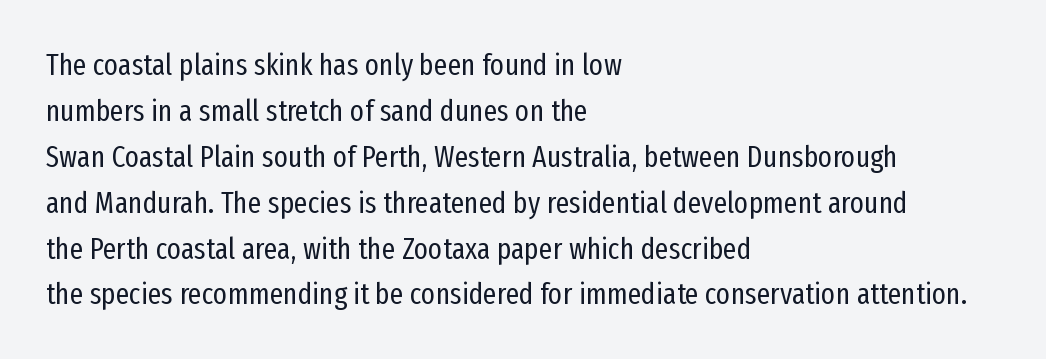
{"serif": "no", "italic": "no", "bold": "no", "weight": "regular", "width": "condensed", "stroke_contrast": "low", "x_height": "medium", "monospaced": "no", "underline": "no", "align": "left", "line_spacing": "normal", "line_spacing_ratio": 1.53, "letter_spacing": "normal", "letter_spacing_em": 0.0, "glyph_px": 30}
